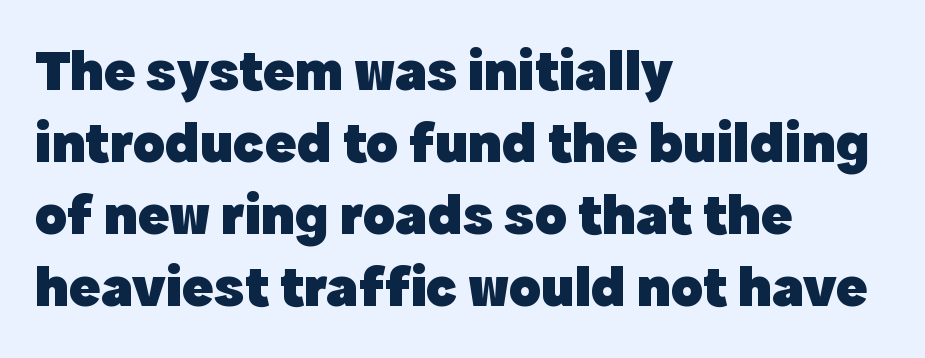
{"serif": "no", "italic": "no", "bold": "yes", "weight": "heavy", "width": "normal", "x_height": "medium", "monospaced": "no", "underline": "no", "align": "left", "line_spacing_ratio": 1.22, "letter_spacing": "normal", "letter_spacing_em": 0.0, "glyph_px": 59}
